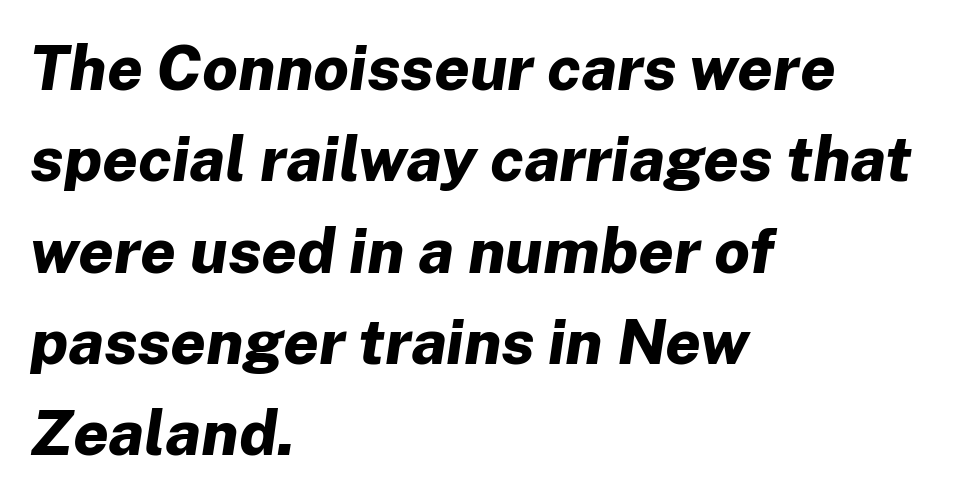
The string is rendered with underlining switched off. The horizontal fit of the characters is conventional and even. Layout note: lines flush left. This sample has the flowing, uneven cadence of proportional lettering. The line-height multiplier appears to be the usual default.
